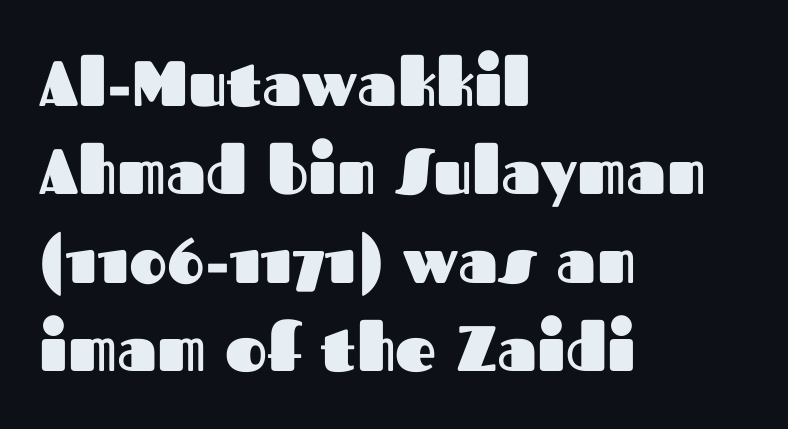
The image shows 64 px heavy sans-serif type, upright; set left-aligned, normal line spacing (1.38x), normal letter spacing, not underlined; medium stroke contrast and a medium x-height.
